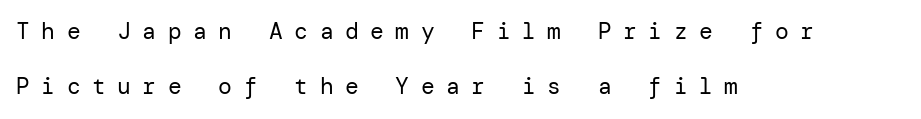
The image shows 23 px text type, upright; set left-aligned, loose line spacing (2.41x), unusually wide letter spacing (+0.5 em), not underlined.
